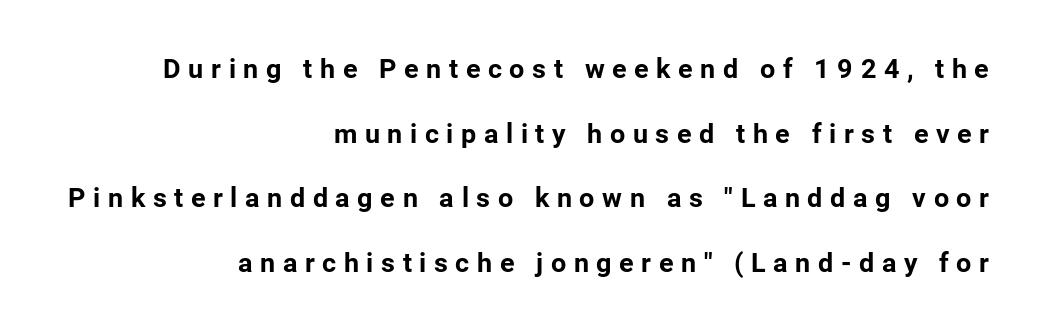
A flush-right, rag-left setting is used for this passage. Descender tails drop into unmarked territory. Ordinary non-slanted type is in use. The letters are bold, with thick, heavy strokes. These lines have a slow, spaced-out rhythm from letter to letter. Line spacing here is loose.
